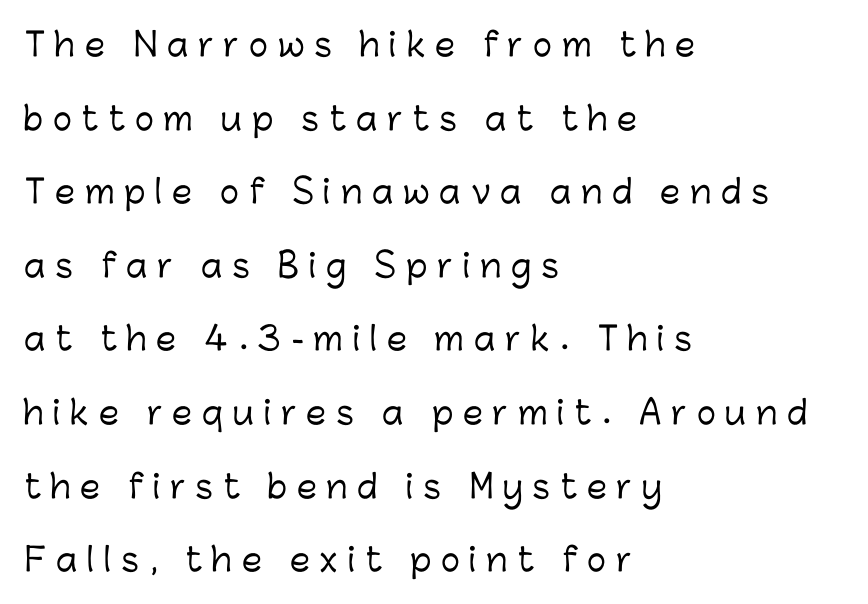
The rendering shows plain stroke endings on the letterforms — a sans-serif design. Each letter keeps its own natural width here, so spacing adapts to shape. The glyphs are unaccompanied by any horizontal stroke below them. These lines have a slow, spaced-out rhythm from letter to letter. Whoever set this chose breathing room over compactness in the vertical rhythm. Does the copy run flush right? No — it runs flush left.
